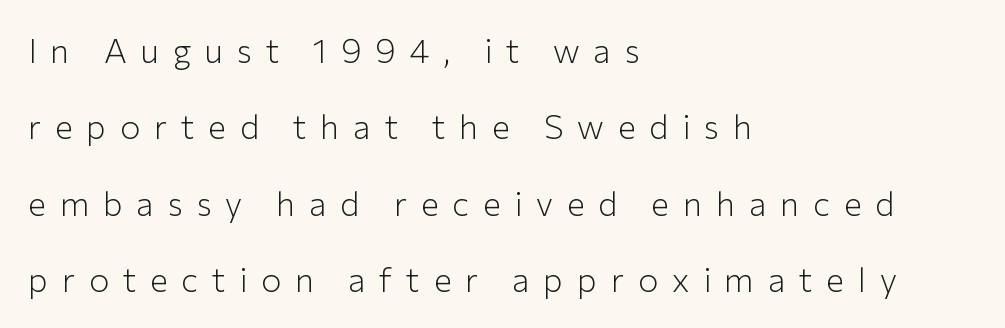
The image shows 34 px light sans-serif type, upright; set left-aligned, loose line spacing (2.25x), unusually wide letter spacing (+0.4 em), not underlined; low stroke contrast and a medium x-height.
